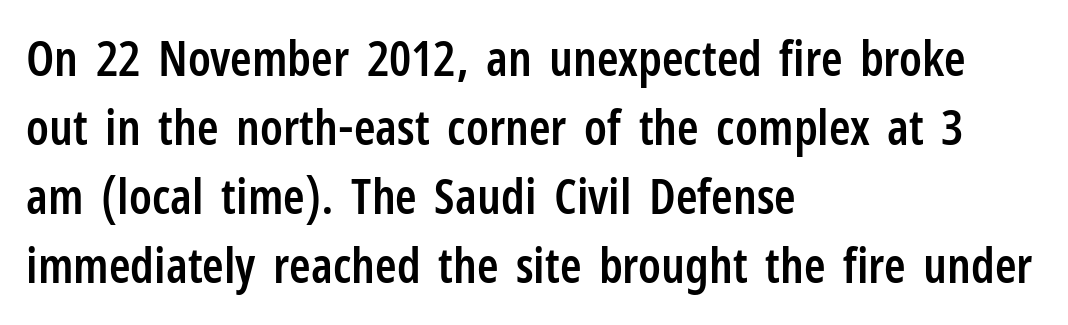
This sample is left-justified, so line endings fall wherever the words run out. A clean baseline with only descenders dipping below it. The vertical gap from one line to the next is medium. A typesetter would mark this as roman, not italic. Are there feet on the stems? There aren't — it's a sans.
